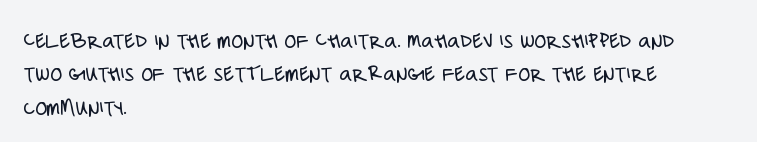
{"italic": "no", "bold": "no", "underline": "no", "align": "left", "line_spacing": "normal", "line_spacing_ratio": 1.39, "letter_spacing": "normal", "letter_spacing_em": 0.0, "glyph_px": 24}
